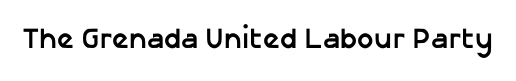
Notice how thick the strokes are: this is what a full bold looks like. Note: no serifs on the glyphs. Ascenders rise straight up at ninety degrees. The area under the type is left untouched. These lines are rendered in a variable-pitch font. A typesetter would call this zero additional tracking.
